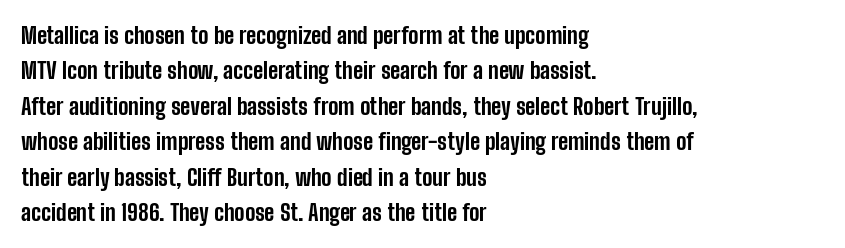
Q: Is the text bold? A: Yes.
Q: Is the text italic (slanted)? A: No, it is upright.
Q: Is the text underlined? A: No.
Q: How is the paragraph aligned? A: Left-aligned.
Q: Is the spacing between letters normal or unusually wide? A: Normal.
Q: Is the spacing between lines tight, normal or loose? A: Normal.
